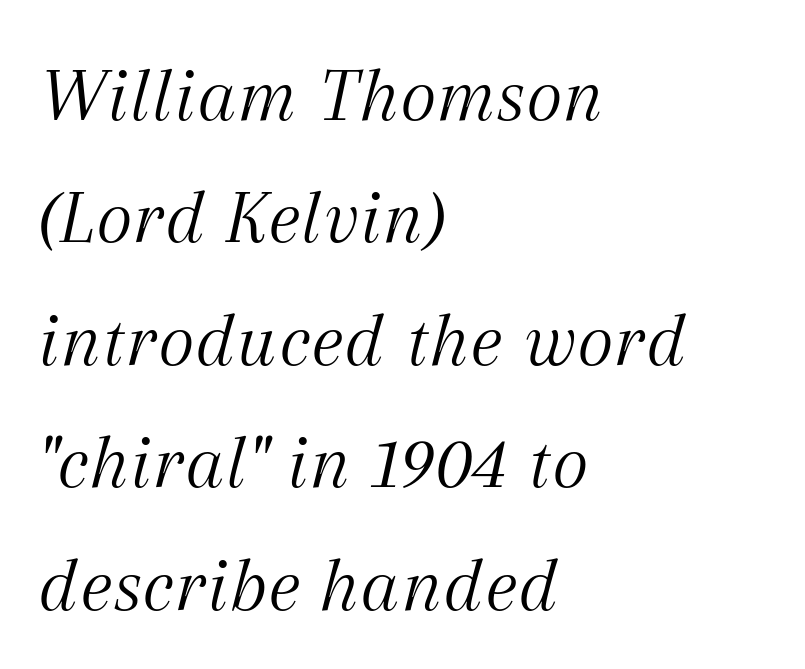
The image shows 79 px light serif type, italic (leaning right); set left-aligned, normal line spacing (1.55x), normal letter spacing, not underlined; medium stroke contrast and a medium x-height.
